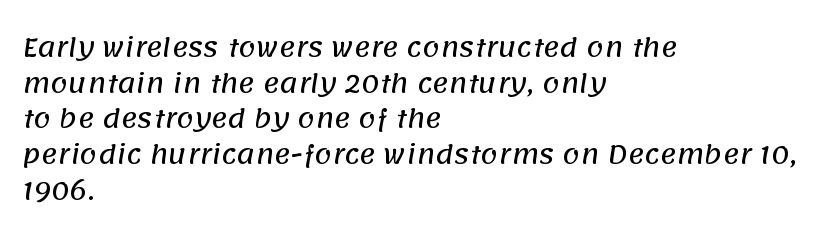
Q: Is the text underlined? A: No.
Q: How is the paragraph aligned? A: Left-aligned.
Q: Is the spacing between letters normal or unusually wide? A: Normal.
Q: Is the spacing between lines tight, normal or loose? A: Normal.
